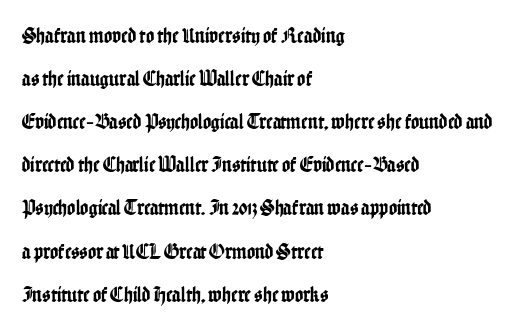
Students, observe: this is what heavily led, spacious text looks like. Letters rest on an invisible, unmarked baseline. This sample uses an upright cut, with every glyph sitting square on the baseline. Nobody touched the tracking dial on this one. Alignment: flush left.
